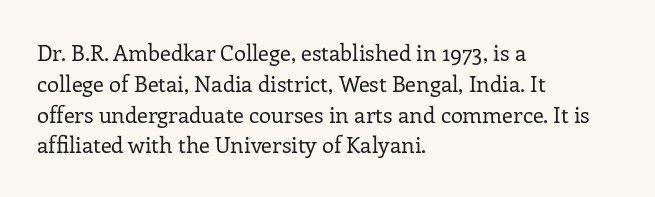
Q: Is the text bold? A: No.
Q: Is the text italic (slanted)? A: No, it is upright.
Q: Is the text underlined? A: No.
Q: How is the paragraph aligned? A: Left-aligned.
Q: Is the spacing between letters normal or unusually wide? A: Normal.
Q: Is the spacing between lines tight, normal or loose? A: Normal.
